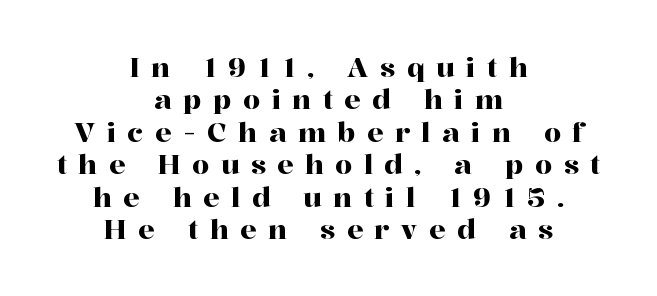
Q: Is the text italic (slanted)? A: No, it is upright.
Q: Is the text underlined? A: No.
Q: How is the paragraph aligned? A: Centered.
Q: Is the spacing between letters normal or unusually wide? A: Unusually wide.
